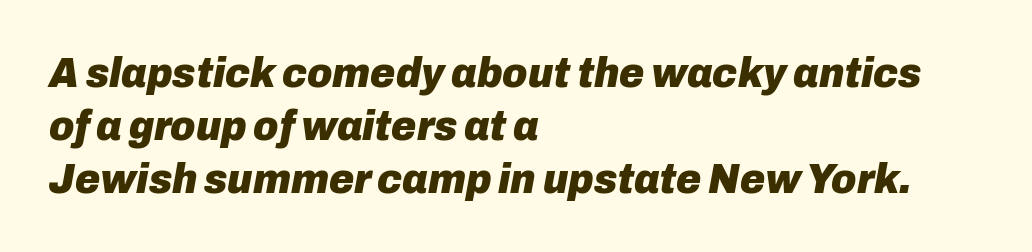
The image shows 43 px heavy type, italic (leaning right); set left-aligned, line spacing 1.23x, normal letter spacing, not underlined; low stroke contrast and a medium x-height.
